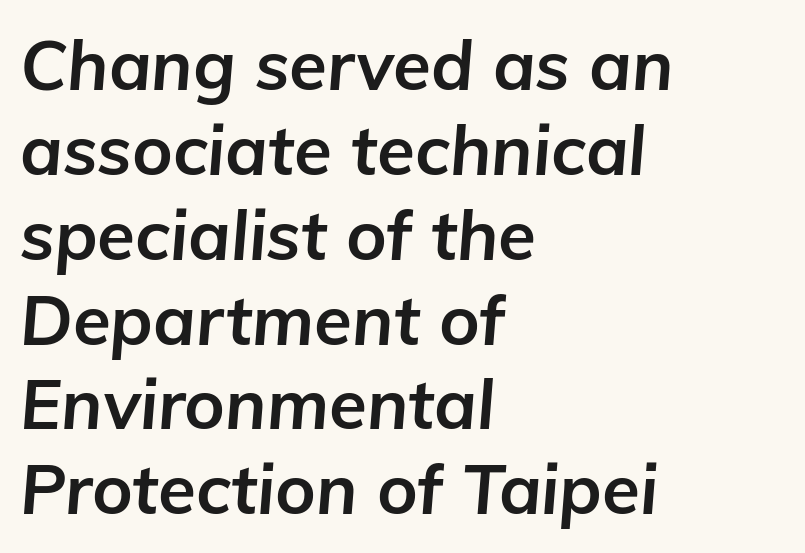
Q: Is the text bold? A: Yes.
Q: Is the text italic (slanted)? A: Yes, it leans right by about 5 degrees.
Q: Is the text underlined? A: No.
Q: How is the paragraph aligned? A: Left-aligned.
Q: Is the spacing between letters normal or unusually wide? A: Normal.
Q: Width (condensed, normal, or wide)? A: Normal.
Q: Stroke contrast? A: Low.
Q: x-height? A: Medium.
Q: Monospaced? A: No.
